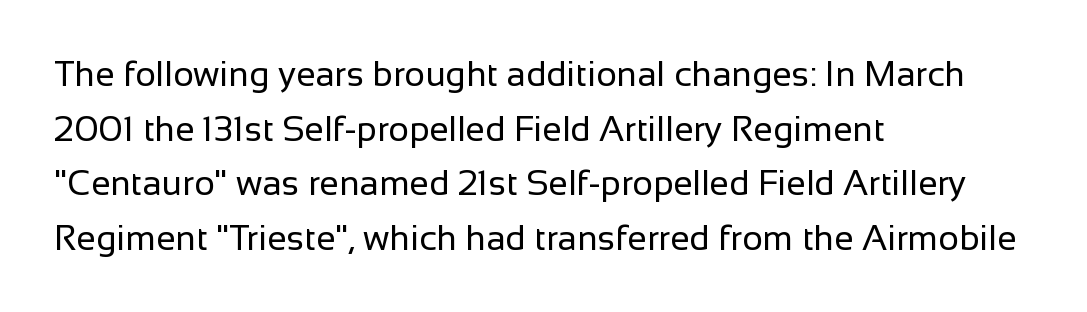
Q: Is the text bold? A: No.
Q: Is the text italic (slanted)? A: No, it is upright.
Q: Is the typeface a serif or a sans-serif typeface? A: Sans-serif.
Q: Is the text underlined? A: No.
Q: How is the paragraph aligned? A: Left-aligned.
Q: Is the spacing between letters normal or unusually wide? A: Normal.
Q: Is the spacing between lines tight, normal or loose? A: Normal.
Q: Width (condensed, normal, or wide)? A: Normal.
Q: Stroke contrast? A: Low.
Q: x-height? A: Medium.
Q: Monospaced? A: No.
